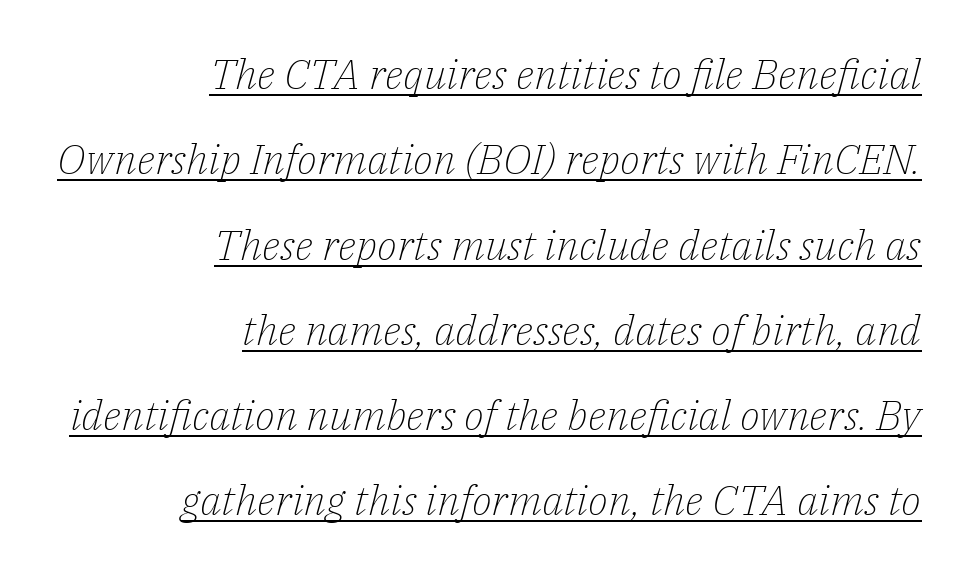
The image shows 42 px light serif type, italic (leaning right); set right-aligned, loose line spacing (2.03x), normal letter spacing, underlined; low stroke contrast and a medium x-height.
